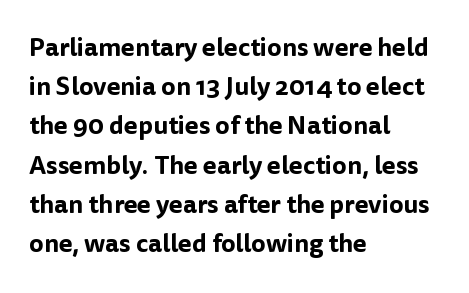
{"italic": "no", "underline": "no", "align": "left", "line_spacing": "normal", "line_spacing_ratio": 1.57, "letter_spacing": "normal", "letter_spacing_em": 0.0, "glyph_px": 25}
